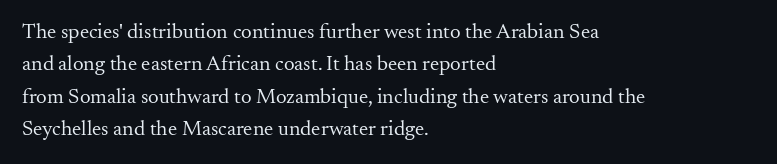
Q: Is the text bold? A: No.
Q: Is the text italic (slanted)? A: No, it is upright.
Q: Is the text underlined? A: No.
Q: How is the paragraph aligned? A: Left-aligned.
Q: Is the spacing between letters normal or unusually wide? A: Normal.
Q: Is the spacing between lines tight, normal or loose? A: Normal.
